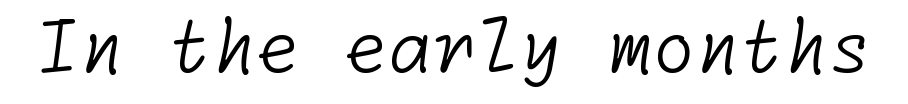
The image shows 71 px light sans-serif type; set normal letter spacing, not underlined; low stroke contrast and a medium x-height.
